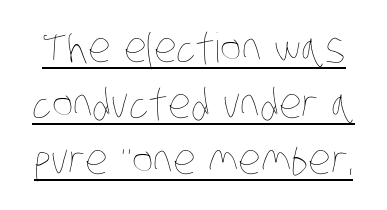
Q: Is the text bold? A: No.
Q: Is the text underlined? A: Yes.
Q: Is the spacing between letters normal or unusually wide? A: Normal.
Q: Is the spacing between lines tight, normal or loose? A: Normal.
Q: Width (condensed, normal, or wide)? A: Condensed.
Q: Stroke contrast? A: Low.
Q: x-height? A: Large.
Q: Monospaced? A: No.
